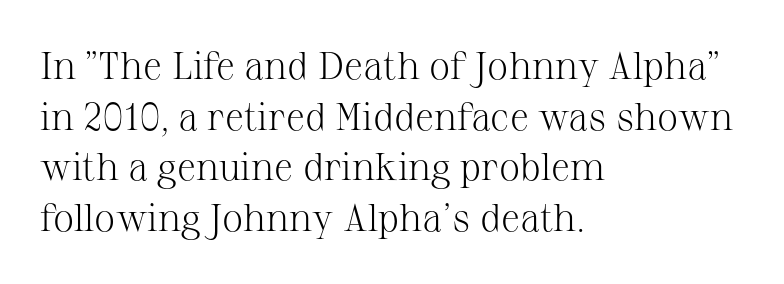
{"serif": "yes", "italic": "no", "bold": "no", "weight": "light", "width": "normal", "stroke_contrast": "medium", "x_height": "medium", "monospaced": "no", "underline": "no", "align": "left", "line_spacing": "normal", "line_spacing_ratio": 1.33, "letter_spacing": "normal", "letter_spacing_em": 0.0, "glyph_px": 38}
